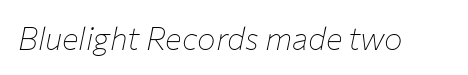
Q: Is the text bold? A: No.
Q: Is the text italic (slanted)? A: Yes, it leans right by about 12 degrees.
Q: Is the text underlined? A: No.
Q: Is the spacing between letters normal or unusually wide? A: Normal.
Q: Width (condensed, normal, or wide)? A: Normal.
Q: Stroke contrast? A: Low.
Q: x-height? A: Medium.
Q: Monospaced? A: No.
